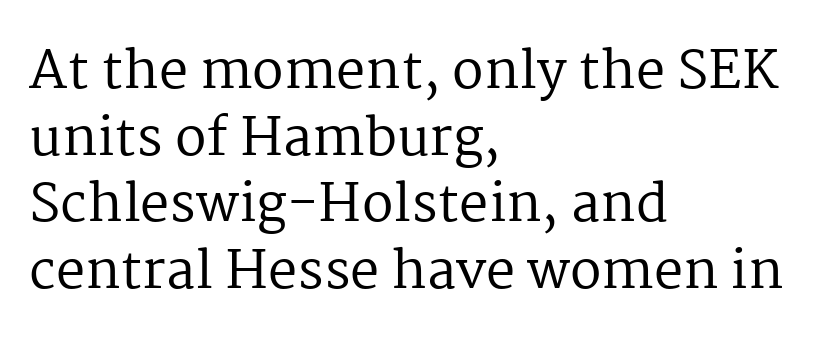
The image shows 52 px regular-weight serif type, upright; set left-aligned, normal line spacing (1.28x), normal letter spacing, not underlined; medium stroke contrast and a medium x-height.
